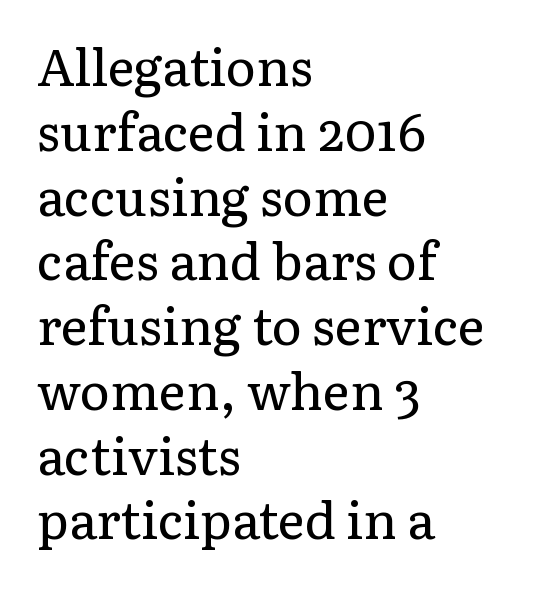
Q: Is the text bold? A: No.
Q: Is the text italic (slanted)? A: No, it is upright.
Q: Is the typeface a serif or a sans-serif typeface? A: Serif.
Q: Is the text underlined? A: No.
Q: How is the paragraph aligned? A: Left-aligned.
Q: Is the spacing between letters normal or unusually wide? A: Normal.
Q: Is the spacing between lines tight, normal or loose? A: Normal.
Q: Width (condensed, normal, or wide)? A: Normal.
Q: Stroke contrast? A: Low.
Q: x-height? A: Medium.
Q: Monospaced? A: No.
